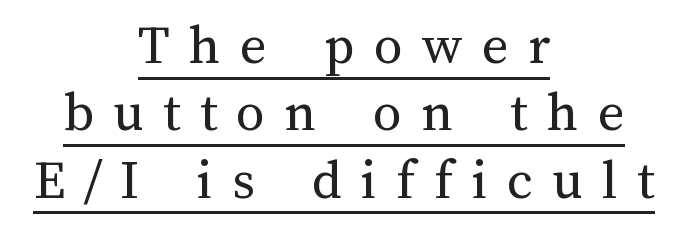
{"italic": "no", "bold": "no", "weight": "regular", "width": "normal", "stroke_contrast": "medium", "x_height": "medium", "monospaced": "no", "underline": "yes", "align": "center", "line_spacing_ratio": 1.18, "letter_spacing": "wide", "letter_spacing_em": 0.34, "glyph_px": 57}
